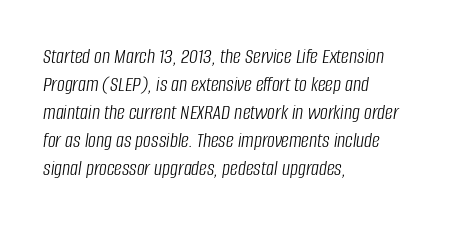
{"italic": "yes", "lean": "right", "slant_degrees": 8, "bold": "no", "underline": "no", "align": "left", "line_spacing": "normal", "line_spacing_ratio": 1.27, "letter_spacing": "normal", "letter_spacing_em": 0.0, "glyph_px": 22}
